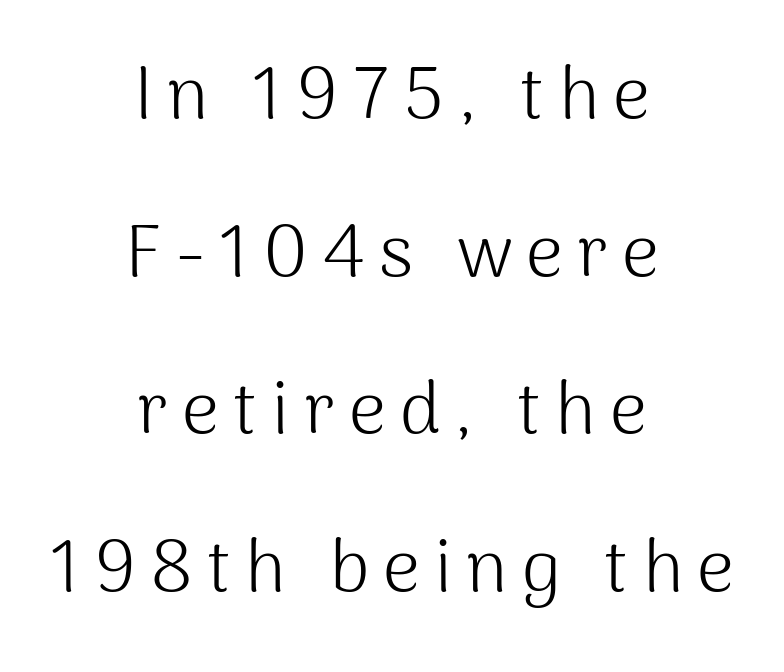
One-word summary of the alignment: center. The characters display no serif detailing; their extremities are plain. Note the varied advance widths — an 'i' is clearly narrower than an 'm'. Bold? No — there's no thickening of the strokes.
